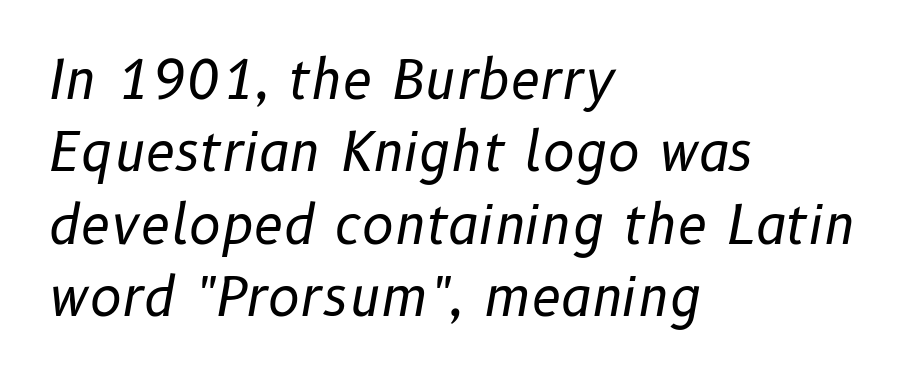
The image shows 54 px regular-weight type, italic (leaning right); set left-aligned, normal line spacing (1.34x), normal letter spacing, not underlined; low stroke contrast and a medium x-height.
